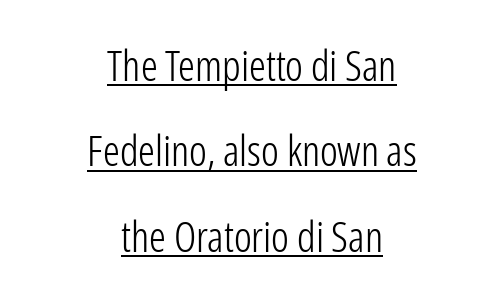
Q: Is the text bold? A: No.
Q: Is the text italic (slanted)? A: No, it is upright.
Q: Is the typeface a serif or a sans-serif typeface? A: Sans-serif.
Q: Is the text underlined? A: Yes.
Q: How is the paragraph aligned? A: Centered.
Q: Is the spacing between letters normal or unusually wide? A: Normal.
Q: Is the spacing between lines tight, normal or loose? A: Loose.
Q: Width (condensed, normal, or wide)? A: Condensed.
Q: Stroke contrast? A: Low.
Q: x-height? A: Medium.
Q: Monospaced? A: No.
